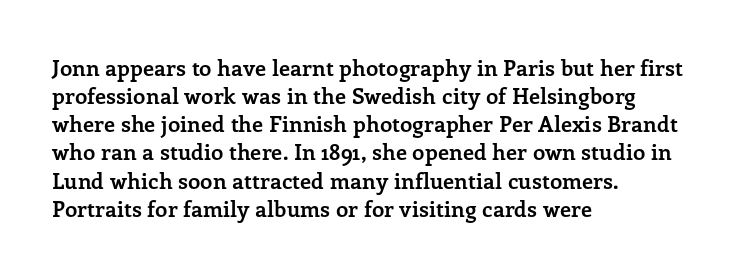
{"italic": "no", "bold": "yes", "underline": "no", "align": "left", "line_spacing": "normal", "line_spacing_ratio": 1.28, "letter_spacing": "normal", "letter_spacing_em": 0.0, "glyph_px": 22}
